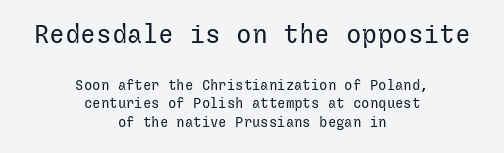
{"italic": "no", "bold": "no", "underline": "no", "align": "center", "line_spacing": "normal", "line_spacing_ratio": 1.34, "letter_spacing": "normal", "letter_spacing_em": 0.0, "larger_block": "first", "size_ratio": 1.86, "glyph_px": 26}
